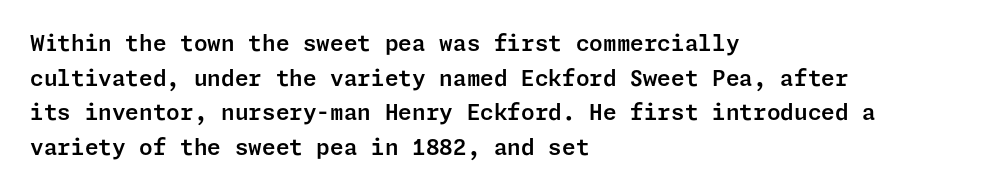
{"italic": "no", "underline": "no", "align": "left", "line_spacing": "normal", "line_spacing_ratio": 1.57, "letter_spacing": "normal", "letter_spacing_em": 0.0, "glyph_px": 22}
